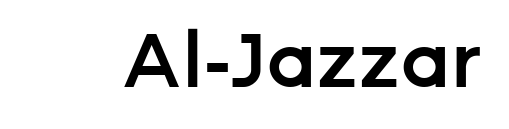
Q: Is the text bold? A: Semi-bold.
Q: Is the text italic (slanted)? A: No, it is upright.
Q: Is the typeface a serif or a sans-serif typeface? A: Sans-serif.
Q: Is the text underlined? A: No.
Q: Is the spacing between letters normal or unusually wide? A: Normal.
Q: Width (condensed, normal, or wide)? A: Normal.
Q: Stroke contrast? A: Low.
Q: x-height? A: Medium.
Q: Monospaced? A: No.
